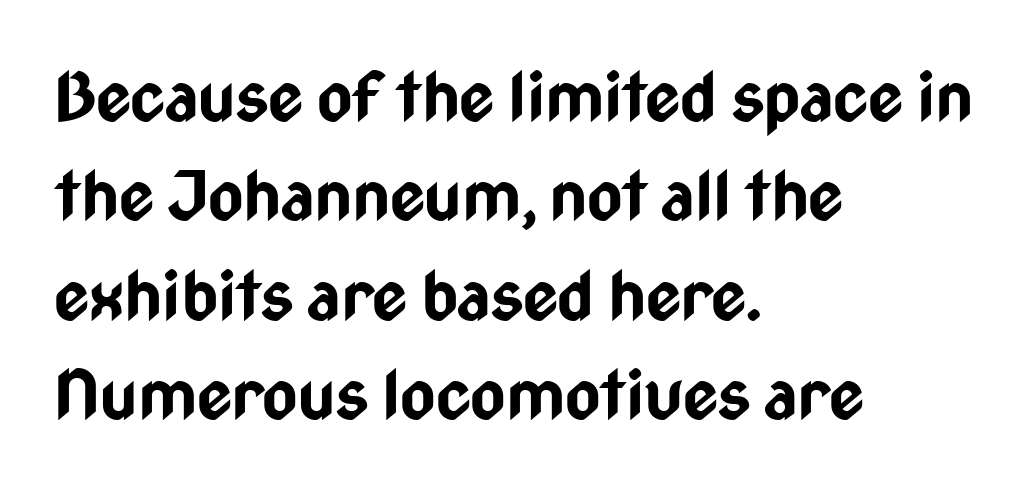
Q: Is the text bold? A: Yes.
Q: Is the text italic (slanted)? A: No, it is upright.
Q: Is the typeface a serif or a sans-serif typeface? A: Sans-serif.
Q: Is the text underlined? A: No.
Q: How is the paragraph aligned? A: Left-aligned.
Q: Is the spacing between letters normal or unusually wide? A: Normal.
Q: Is the spacing between lines tight, normal or loose? A: Normal.
Q: Width (condensed, normal, or wide)? A: Condensed.
Q: Stroke contrast? A: Low.
Q: x-height? A: Medium.
Q: Monospaced? A: No.
